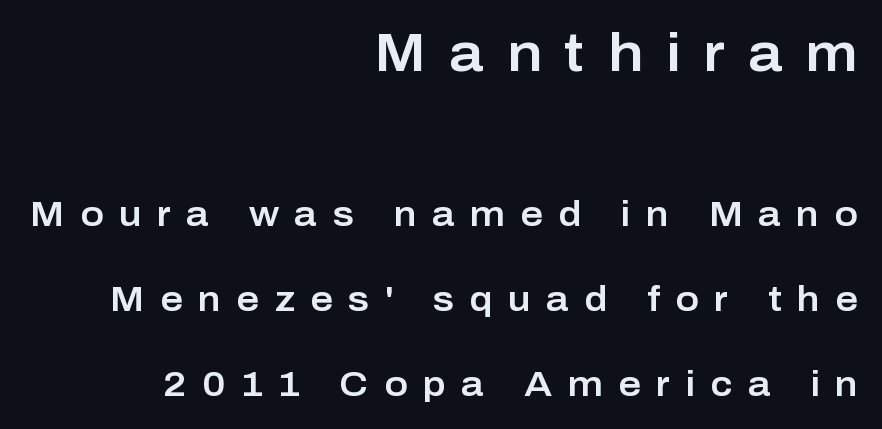
Right-aligned paragraph, ragged on the left. The passage shown has open, widely tracked lettering throughout. No feet cap the strokes, marking this as sans-serif type. These lines stand farther apart than default settings would place them. Is this a fixed-width face? No — the glyphs have proportional, varying widths. Underlining? Definitely not there.
